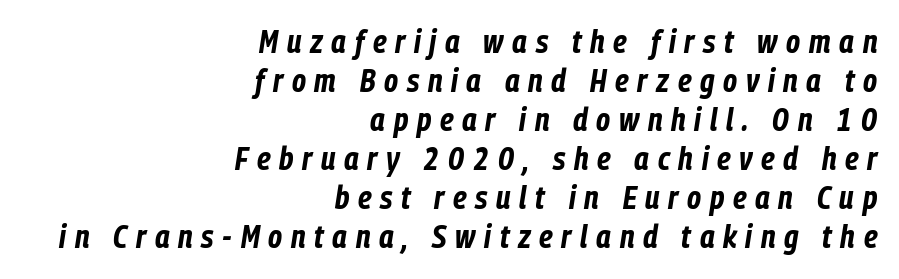
Each line ends at the same right margin while the left side varies. In terms of posture, this sample is oblique. I'd describe the lettering as bold — thick and assertive. Each letter keeps its own natural width here, so spacing adapts to shape. A typesetter would call this heavily tracked-out type.
